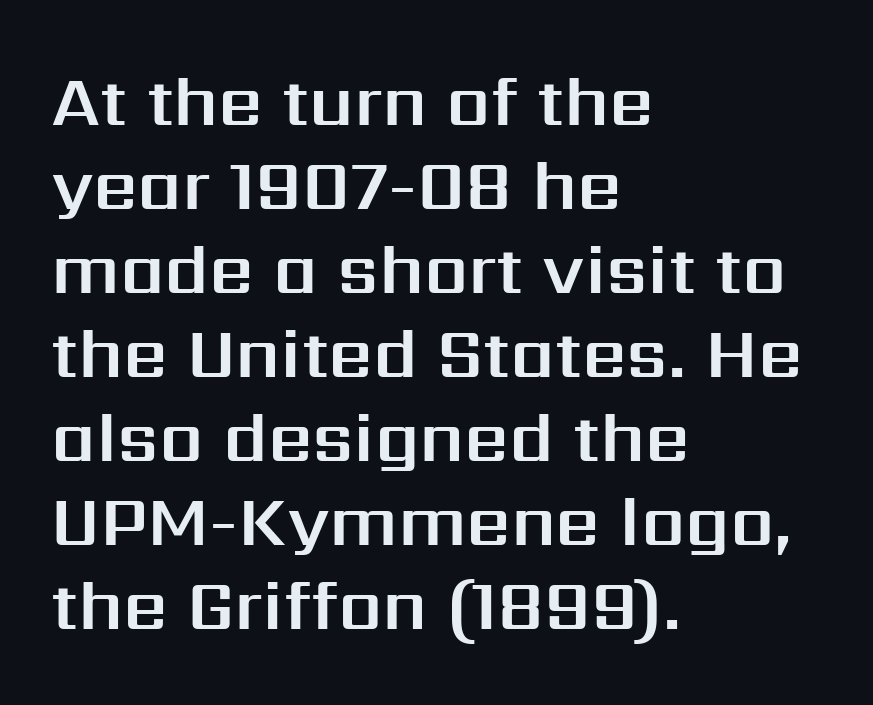
Q: Is the text italic (slanted)? A: No, it is upright.
Q: Is the typeface a serif or a sans-serif typeface? A: Sans-serif.
Q: Is the text underlined? A: No.
Q: How is the paragraph aligned? A: Left-aligned.
Q: Is the spacing between letters normal or unusually wide? A: Normal.
Q: Width (condensed, normal, or wide)? A: Normal.
Q: Stroke contrast? A: Medium.
Q: x-height? A: Medium.
Q: Monospaced? A: No.
